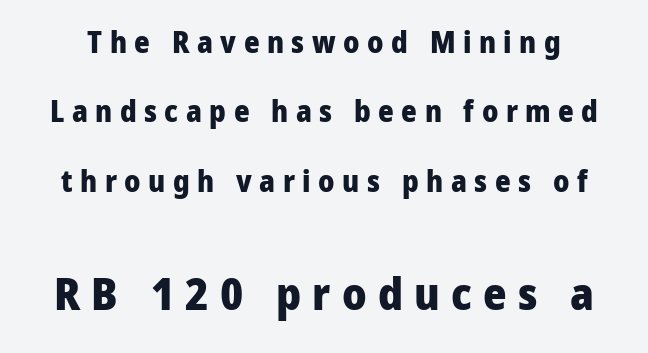
Q: Is the text bold? A: Yes.
Q: Is the text italic (slanted)? A: No, it is upright.
Q: Is the typeface a serif or a sans-serif typeface? A: Sans-serif.
Q: Is the text underlined? A: No.
Q: Is the spacing between letters normal or unusually wide? A: Unusually wide.
Q: Is the spacing between lines tight, normal or loose? A: Loose.
Q: Which block of text is set in a larger size, the first (top) or the second (bottom)? A: The second (bottom) one.
Q: Width (condensed, normal, or wide)? A: Normal.
Q: Stroke contrast? A: Low.
Q: x-height? A: Medium.
Q: Monospaced? A: No.
